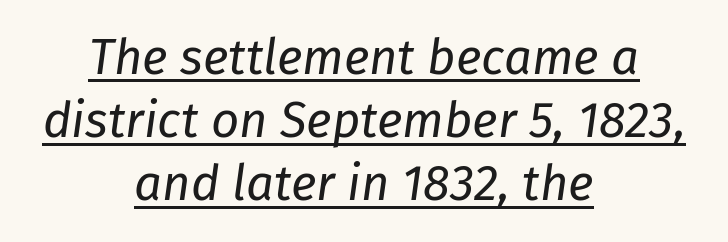
Q: Is the text bold? A: No.
Q: Is the text italic (slanted)? A: Yes, it leans right by about 8 degrees.
Q: Is the text underlined? A: Yes.
Q: How is the paragraph aligned? A: Centered.
Q: Is the spacing between letters normal or unusually wide? A: Normal.
Q: Is the spacing between lines tight, normal or loose? A: Normal.
Q: Width (condensed, normal, or wide)? A: Normal.
Q: Stroke contrast? A: Low.
Q: x-height? A: Medium.
Q: Monospaced? A: No.
